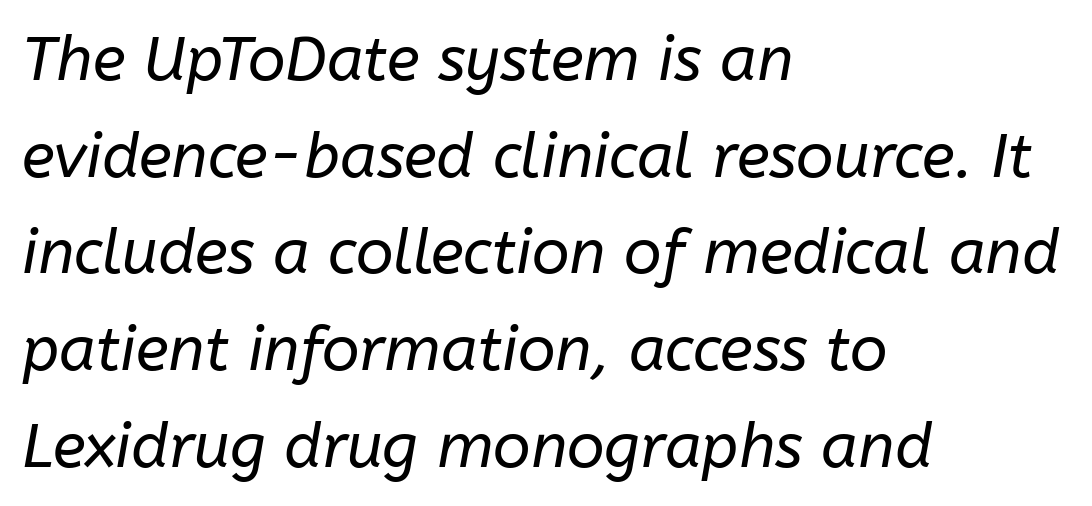
Q: Is the text bold? A: No.
Q: Is the text italic (slanted)? A: Yes, it leans right by about 10 degrees.
Q: Is the text underlined? A: No.
Q: How is the paragraph aligned? A: Left-aligned.
Q: Is the spacing between letters normal or unusually wide? A: Normal.
Q: Is the spacing between lines tight, normal or loose? A: Normal.
Q: Width (condensed, normal, or wide)? A: Normal.
Q: Stroke contrast? A: Low.
Q: x-height? A: Medium.
Q: Monospaced? A: No.
